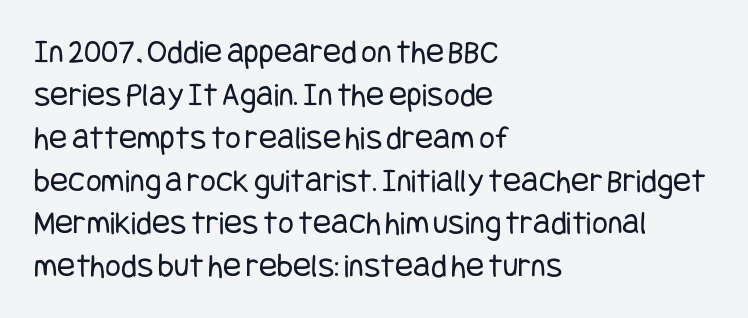
{"serif": "no", "italic": "no", "bold": "no", "weight": "regular", "width": "condensed", "stroke_contrast": "low", "x_height": "large", "underline": "no", "align": "left", "line_spacing": "normal", "line_spacing_ratio": 1.26, "letter_spacing": "normal", "letter_spacing_em": 0.0, "glyph_px": 34}
